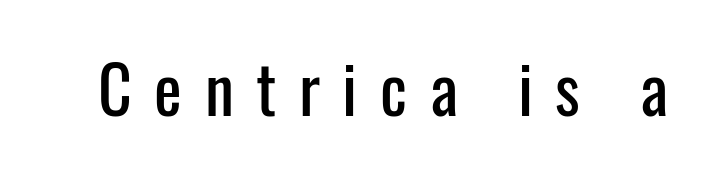
The image shows 66 px condensed sans-serif type, upright; set unusually wide letter spacing (+0.34 em), not underlined; low stroke contrast and a medium x-height.
